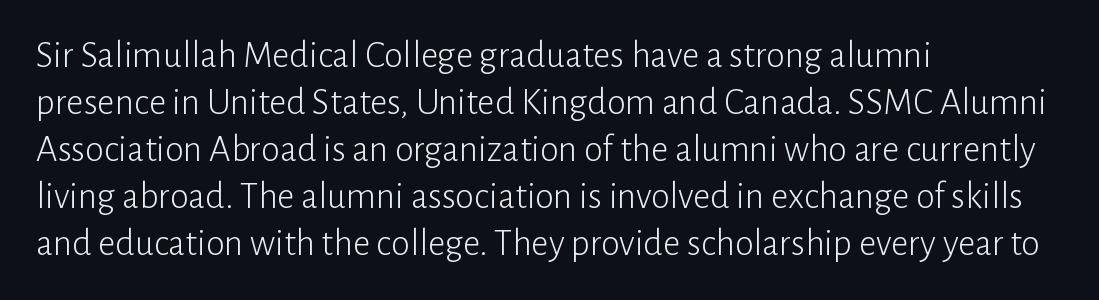
{"serif": "no", "italic": "no", "bold": "no", "weight": "light", "width": "normal", "stroke_contrast": "low", "x_height": "medium", "monospaced": "no", "underline": "no", "align": "left", "line_spacing_ratio": 1.24, "letter_spacing": "normal", "letter_spacing_em": 0.0, "glyph_px": 38}
